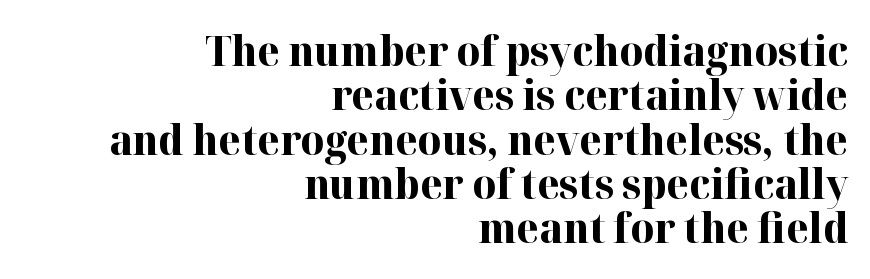
Q: Is the text bold? A: Yes.
Q: Is the text italic (slanted)? A: No, it is upright.
Q: Is the typeface a serif or a sans-serif typeface? A: Serif.
Q: Is the text underlined? A: No.
Q: How is the paragraph aligned? A: Right-aligned.
Q: Is the spacing between letters normal or unusually wide? A: Normal.
Q: Is the spacing between lines tight, normal or loose? A: Tight.
Q: Width (condensed, normal, or wide)? A: Normal.
Q: Stroke contrast? A: High.
Q: x-height? A: Medium.
Q: Monospaced? A: No.
